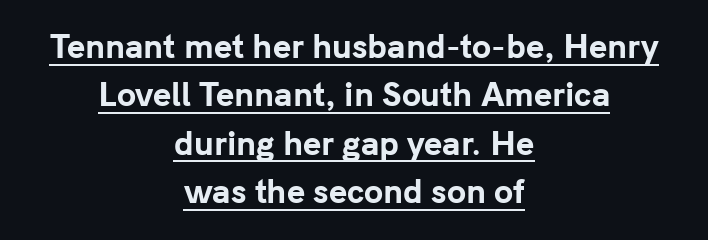
The image shows 31 px bold sans-serif type, upright; set centered, normal line spacing (1.56x), normal letter spacing, underlined; low stroke contrast and a medium x-height.
